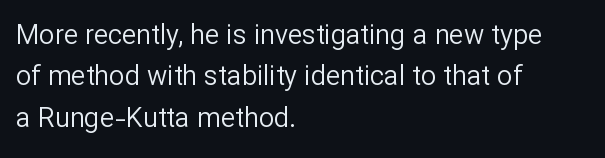
{"italic": "no", "bold": "no", "underline": "no", "align": "left", "line_spacing": "normal", "line_spacing_ratio": 1.53, "letter_spacing": "normal", "letter_spacing_em": 0.0, "glyph_px": 27}
